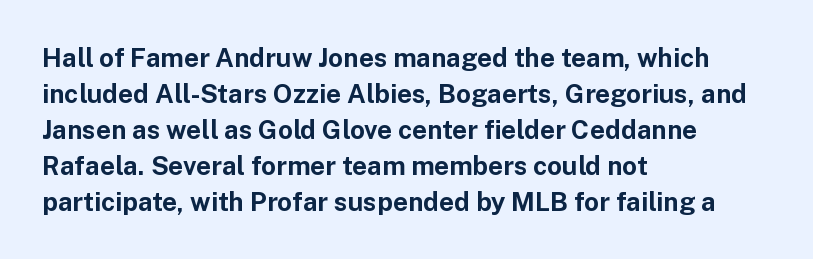
{"italic": "no", "bold": "yes", "underline": "no", "align": "left", "line_spacing": "normal", "line_spacing_ratio": 1.38, "letter_spacing": "normal", "letter_spacing_em": 0.0, "glyph_px": 26}
